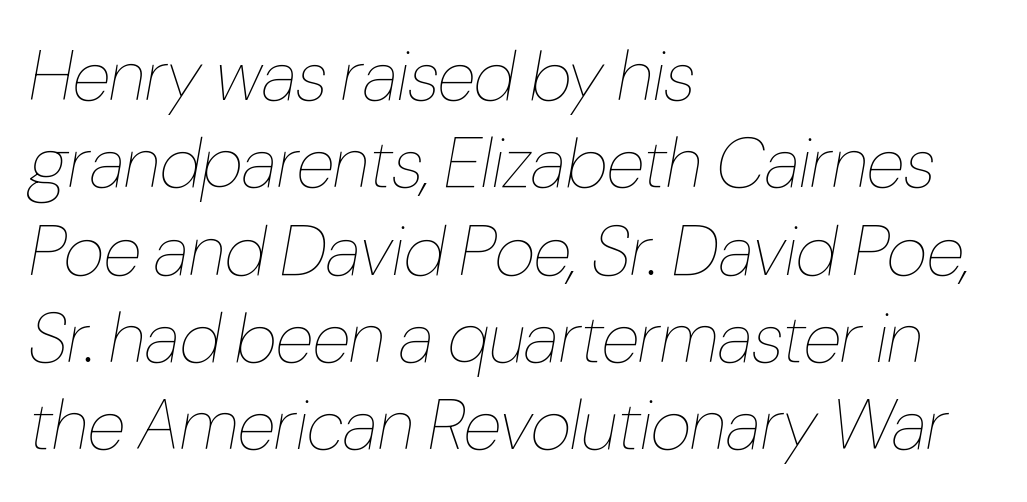
All the whitespace from short lines collects on the right. Think standard paragraph weight, or any step lighter than that. The letters are slanted; this is an italic face. Spacing verdict: proportional, widths tailored to each character. Each word holds together tightly as a unit, with standard inter-letter gaps.
